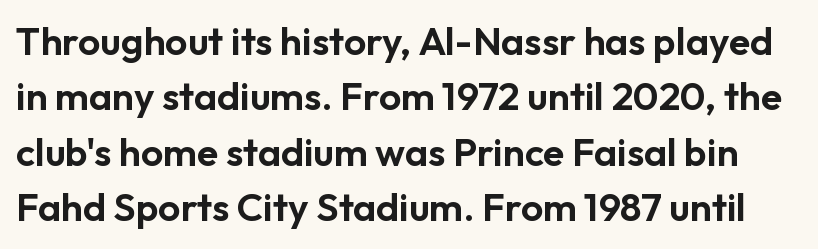
{"serif": "no", "italic": "no", "width": "normal", "stroke_contrast": "low", "x_height": "medium", "monospaced": "no", "underline": "no", "line_spacing": "normal", "line_spacing_ratio": 1.42, "letter_spacing": "normal", "letter_spacing_em": 0.0, "glyph_px": 39}
